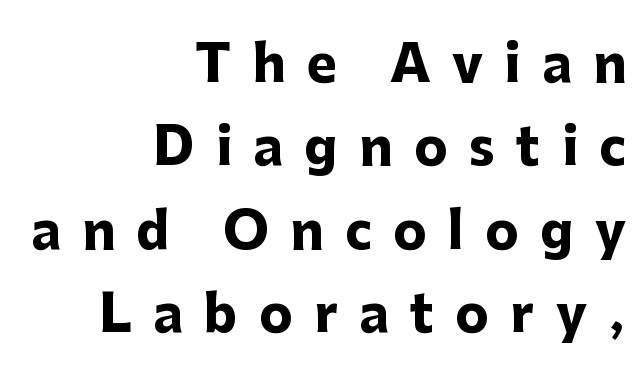
{"serif": "no", "italic": "no", "bold": "yes", "weight": "heavy", "width": "normal", "stroke_contrast": "low", "x_height": "medium", "monospaced": "no", "underline": "no", "align": "right", "line_spacing": "normal", "line_spacing_ratio": 1.67, "letter_spacing": "wide", "letter_spacing_em": 0.43, "glyph_px": 50}
